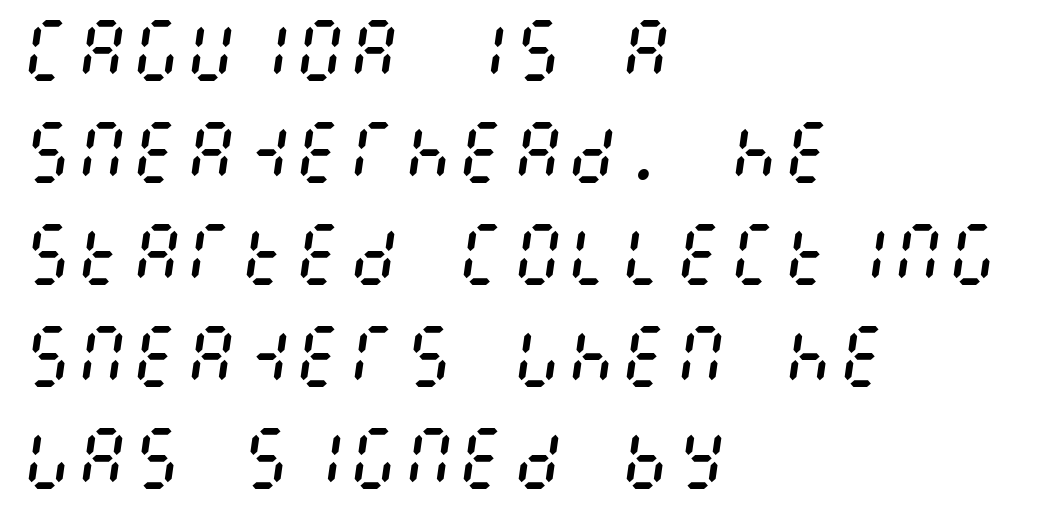
Q: Is the text bold? A: No.
Q: Is the text italic (slanted)? A: Yes, it leans right by about 8 degrees.
Q: Is the text underlined? A: No.
Q: How is the paragraph aligned? A: Left-aligned.
Q: Is the spacing between letters normal or unusually wide? A: Normal.
Q: Is the spacing between lines tight, normal or loose? A: Normal.
Q: Width (condensed, normal, or wide)? A: Condensed.
Q: Stroke contrast? A: Medium.
Q: x-height? A: Large.
